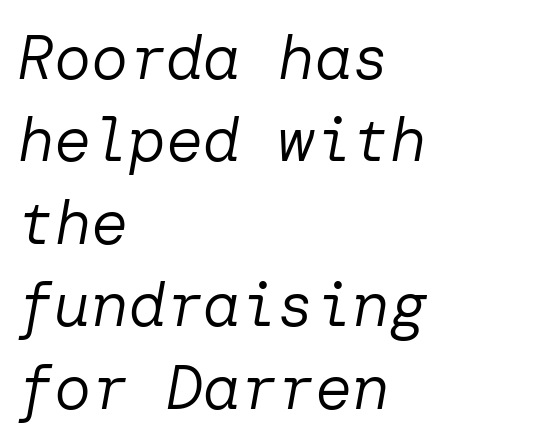
{"italic": "yes", "lean": "right", "slant_degrees": 10, "bold": "no", "weight": "regular", "width": "normal", "stroke_contrast": "low", "x_height": "medium", "underline": "no", "align": "left", "line_spacing": "normal", "line_spacing_ratio": 1.33, "letter_spacing": "normal", "letter_spacing_em": 0.0, "glyph_px": 62}
